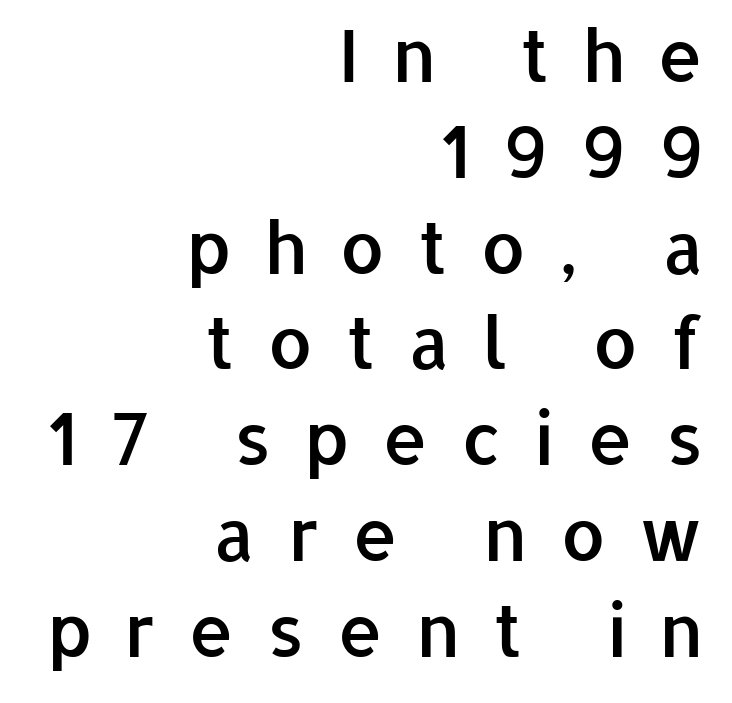
The image shows 72 px semibold sans-serif type, upright; set right-aligned, normal line spacing (1.33x), unusually wide letter spacing (+0.45 em), not underlined; low stroke contrast and a medium x-height.
